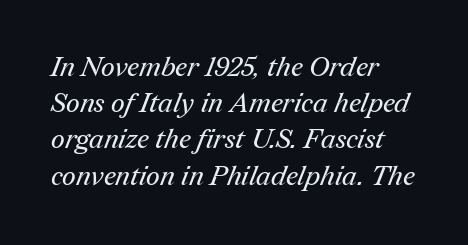
Leading: standard. Standard letterfit; no display-style spreading of the glyphs. The strokes are not fattened; the text isn't bold. All the whitespace from short lines collects on the right. Glance below the letters and you will spot only blank space.
